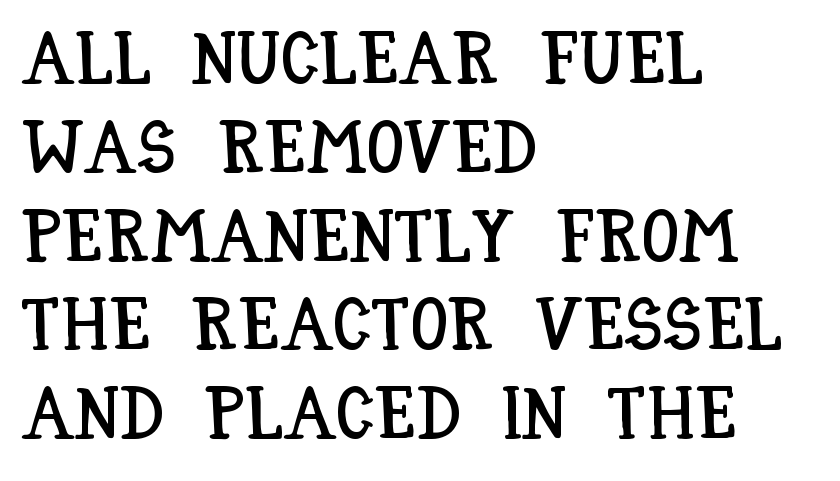
{"italic": "no", "width": "condensed", "stroke_contrast": "low", "x_height": "large", "monospaced": "no", "underline": "no", "align": "left", "line_spacing_ratio": 1.2, "letter_spacing": "normal", "letter_spacing_em": 0.0, "glyph_px": 74}
